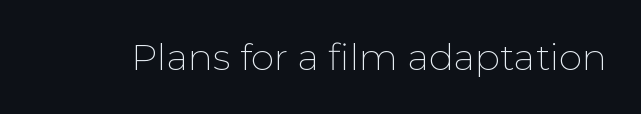
{"serif": "no", "italic": "no", "bold": "no", "weight": "thin", "width": "normal", "stroke_contrast": "low", "x_height": "medium", "monospaced": "no", "underline": "no", "letter_spacing": "normal", "letter_spacing_em": 0.0, "glyph_px": 37}
